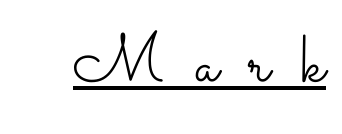
Q: Is the text bold? A: No.
Q: Is the text italic (slanted)? A: Yes.
Q: Is the text underlined? A: Yes.
Q: Is the spacing between letters normal or unusually wide? A: Unusually wide.
Q: Width (condensed, normal, or wide)? A: Wide.
Q: Stroke contrast? A: Low.
Q: x-height? A: Small.
Q: Monospaced? A: No.
